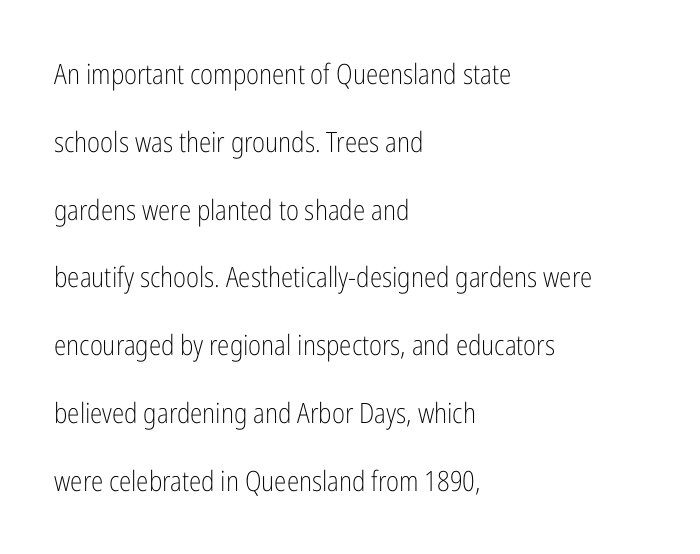
{"serif": "no", "italic": "no", "bold": "no", "weight": "light", "width": "condensed", "stroke_contrast": "low", "x_height": "medium", "monospaced": "no", "underline": "no", "align": "left", "line_spacing": "loose", "line_spacing_ratio": 2.42, "letter_spacing": "normal", "letter_spacing_em": 0.0, "glyph_px": 28}
